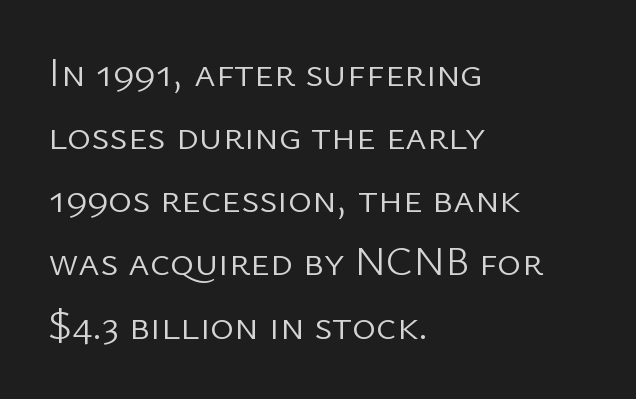
Q: Is the text bold? A: No.
Q: Is the text italic (slanted)? A: No, it is upright.
Q: Is the typeface a serif or a sans-serif typeface? A: Sans-serif.
Q: Is the text underlined? A: No.
Q: How is the paragraph aligned? A: Left-aligned.
Q: Is the spacing between letters normal or unusually wide? A: Normal.
Q: Is the spacing between lines tight, normal or loose? A: Normal.
Q: Width (condensed, normal, or wide)? A: Normal.
Q: Stroke contrast? A: Low.
Q: x-height? A: Medium.
Q: Monospaced? A: No.
